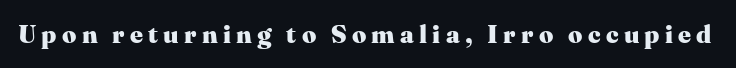
{"italic": "no", "bold": "yes", "underline": "no", "letter_spacing": "wide", "letter_spacing_em": 0.21, "glyph_px": 25}
